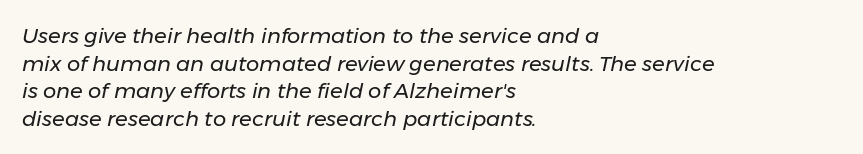
Q: Is the text bold? A: No.
Q: Is the text italic (slanted)? A: Yes, it leans right by about 11 degrees.
Q: Is the text underlined? A: No.
Q: How is the paragraph aligned? A: Left-aligned.
Q: Is the spacing between letters normal or unusually wide? A: Normal.
Q: Is the spacing between lines tight, normal or loose? A: Normal.
